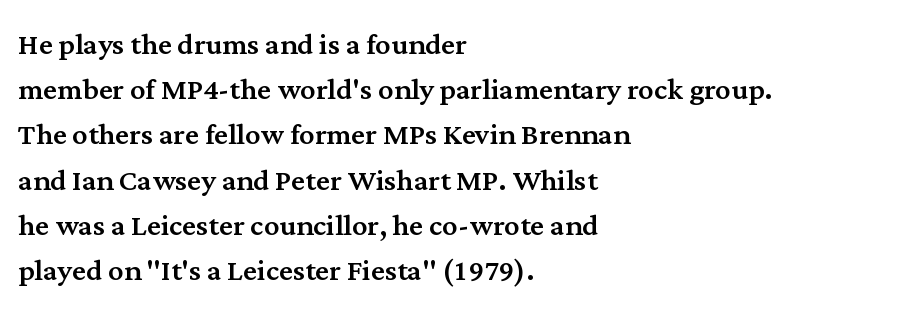
Q: Is the text italic (slanted)? A: No, it is upright.
Q: Is the typeface a serif or a sans-serif typeface? A: Serif.
Q: Is the text underlined? A: No.
Q: How is the paragraph aligned? A: Left-aligned.
Q: Is the spacing between letters normal or unusually wide? A: Normal.
Q: Width (condensed, normal, or wide)? A: Normal.
Q: Stroke contrast? A: Medium.
Q: x-height? A: Medium.
Q: Monospaced? A: No.
